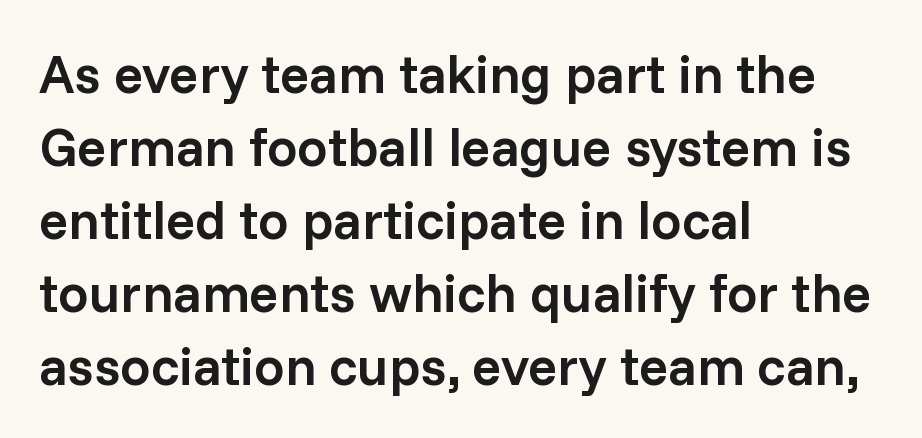
The image shows 54 px semibold sans-serif type, upright; set left-aligned, normal line spacing (1.35x), normal letter spacing, not underlined; low stroke contrast and a medium x-height.
